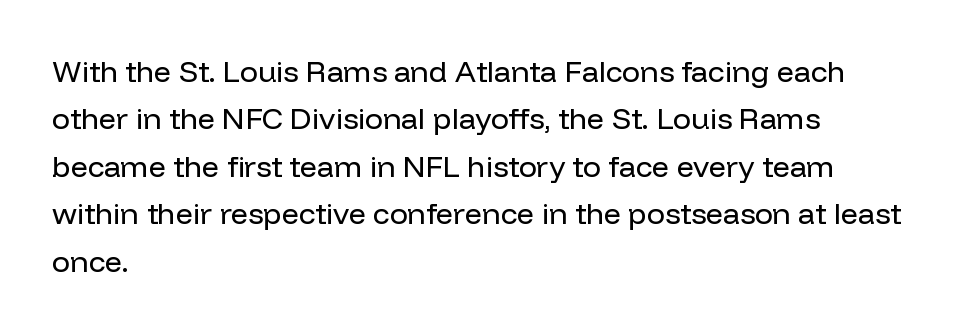
Q: Is the text bold? A: No.
Q: Is the text italic (slanted)? A: No, it is upright.
Q: Is the typeface a serif or a sans-serif typeface? A: Sans-serif.
Q: Is the text underlined? A: No.
Q: How is the paragraph aligned? A: Left-aligned.
Q: Is the spacing between letters normal or unusually wide? A: Normal.
Q: Is the spacing between lines tight, normal or loose? A: Normal.
Q: Width (condensed, normal, or wide)? A: Normal.
Q: Stroke contrast? A: Low.
Q: x-height? A: Medium.
Q: Monospaced? A: No.
